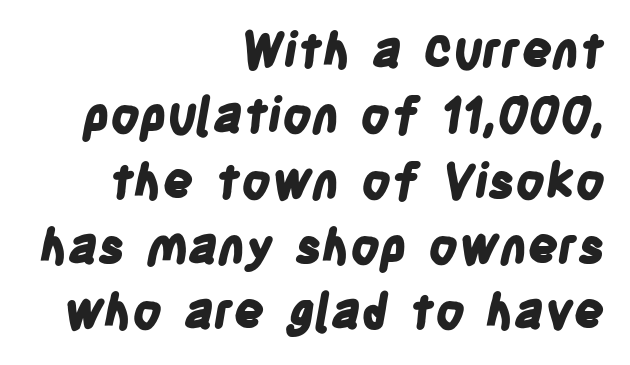
The zone under the glyphs is completely vacant. A normal amount of white space separates one row of letters from the next. The rendering shows plain stroke endings on the letterforms — a sans-serif design. The passage shown is emphatically bold. Reading down the block, your eye finds every line finishing at a fixed right position. Spacing verdict: proportional, widths tailored to each character.
